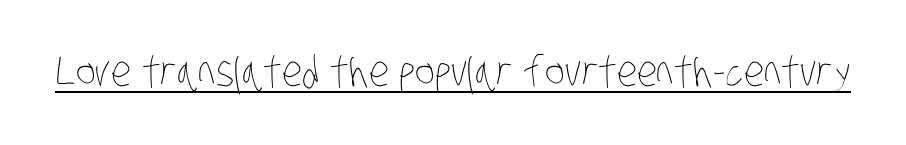
The image shows 42 px thin, condensed type; set normal letter spacing, underlined; low stroke contrast and a large x-height.
